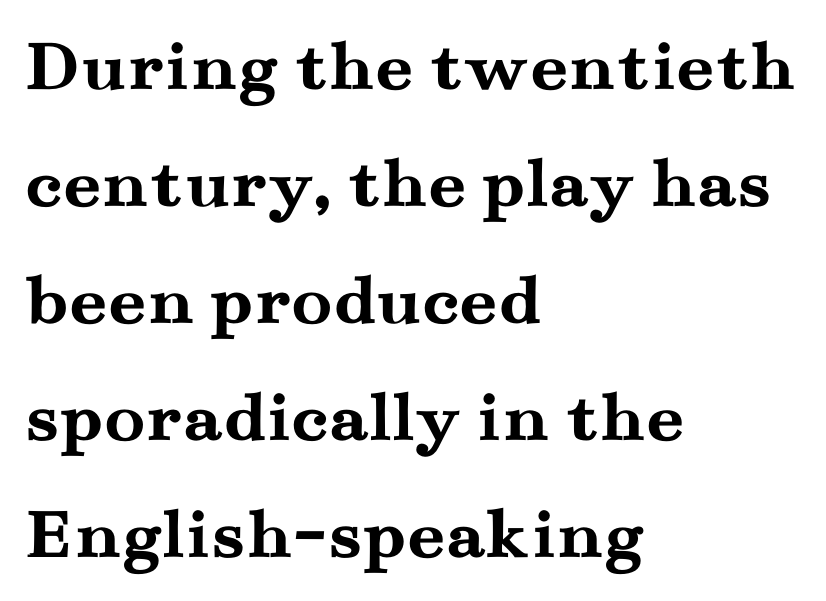
{"serif": "yes", "italic": "no", "bold": "yes", "weight": "semibold", "width": "wide", "stroke_contrast": "medium", "x_height": "small", "monospaced": "no", "underline": "no", "align": "left", "line_spacing": "normal", "line_spacing_ratio": 1.56, "letter_spacing": "normal", "letter_spacing_em": 0.0, "glyph_px": 75}
